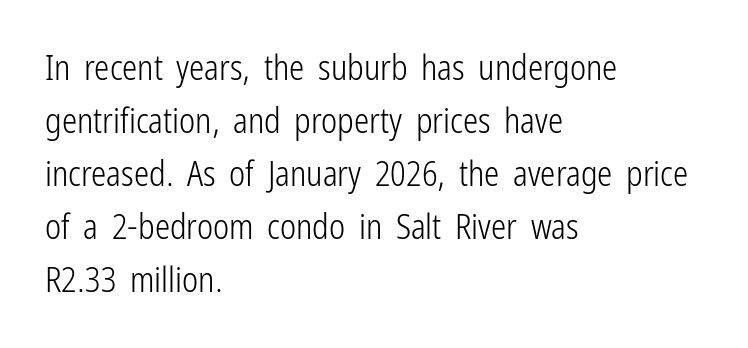
Q: Is the text bold? A: No.
Q: Is the text italic (slanted)? A: No, it is upright.
Q: Is the typeface a serif or a sans-serif typeface? A: Sans-serif.
Q: Is the text underlined? A: No.
Q: How is the paragraph aligned? A: Left-aligned.
Q: Is the spacing between letters normal or unusually wide? A: Normal.
Q: Is the spacing between lines tight, normal or loose? A: Normal.
Q: Width (condensed, normal, or wide)? A: Condensed.
Q: Stroke contrast? A: Low.
Q: x-height? A: Medium.
Q: Monospaced? A: No.
